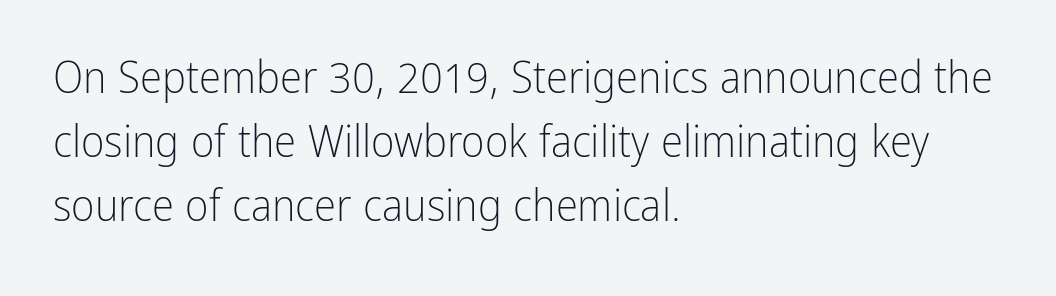
Q: Is the text bold? A: No.
Q: Is the text italic (slanted)? A: No, it is upright.
Q: Is the typeface a serif or a sans-serif typeface? A: Sans-serif.
Q: Is the text underlined? A: No.
Q: How is the paragraph aligned? A: Left-aligned.
Q: Is the spacing between letters normal or unusually wide? A: Normal.
Q: Is the spacing between lines tight, normal or loose? A: Normal.
Q: Width (condensed, normal, or wide)? A: Condensed.
Q: Stroke contrast? A: Low.
Q: x-height? A: Medium.
Q: Monospaced? A: No.
